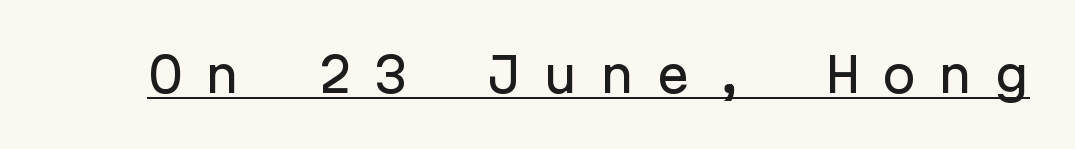
The glyphs are accompanied by a horizontal stroke just below them. Is this a fixed-width face? Yes — each glyph sits in an identical cell. The lettering holds an erect, upright posture throughout. These lines have a slow, spaced-out rhythm from letter to letter.
